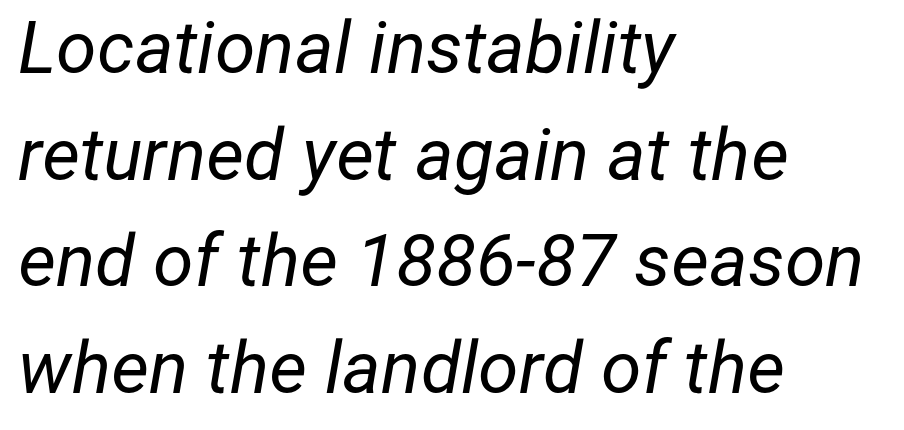
Q: Is the text bold? A: No.
Q: Is the text italic (slanted)? A: Yes, it leans right by about 12 degrees.
Q: Is the text underlined? A: No.
Q: How is the paragraph aligned? A: Left-aligned.
Q: Is the spacing between letters normal or unusually wide? A: Normal.
Q: Is the spacing between lines tight, normal or loose? A: Normal.
Q: Width (condensed, normal, or wide)? A: Normal.
Q: Stroke contrast? A: Low.
Q: x-height? A: Medium.
Q: Monospaced? A: No.
